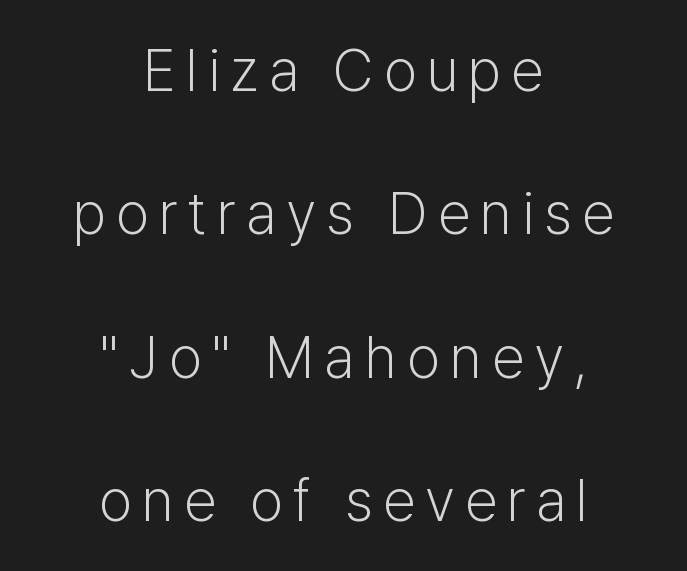
{"serif": "no", "italic": "no", "bold": "no", "weight": "light", "width": "normal", "stroke_contrast": "low", "x_height": "medium", "monospaced": "no", "underline": "no", "align": "center", "line_spacing": "loose", "line_spacing_ratio": 2.43, "glyph_px": 59}
